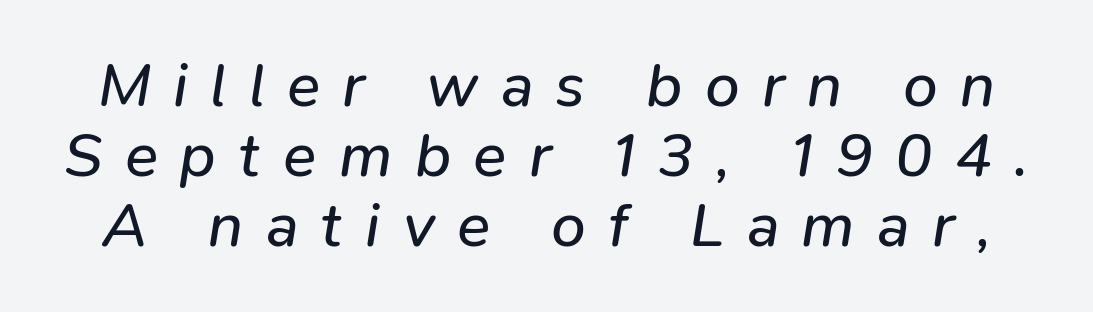
Q: Is the text bold? A: No.
Q: Is the text italic (slanted)? A: Yes, it leans right by about 9 degrees.
Q: Is the text underlined? A: No.
Q: Is the spacing between letters normal or unusually wide? A: Unusually wide.
Q: Is the spacing between lines tight, normal or loose? A: Tight.
Q: Width (condensed, normal, or wide)? A: Normal.
Q: Stroke contrast? A: Low.
Q: x-height? A: Medium.
Q: Monospaced? A: No.
